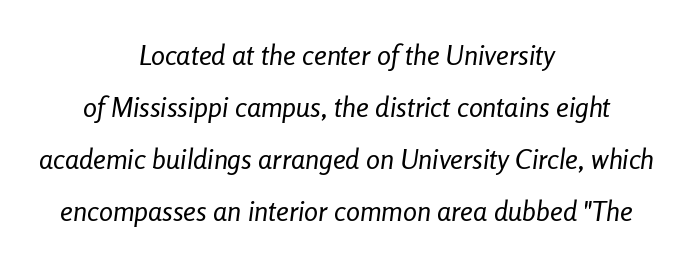
{"italic": "yes", "lean": "right", "slant_degrees": 8, "bold": "no", "weight": "regular", "width": "condensed", "stroke_contrast": "low", "x_height": "medium", "monospaced": "no", "underline": "no", "align": "center", "line_spacing_ratio": 1.86, "letter_spacing": "normal", "letter_spacing_em": 0.0, "glyph_px": 28}
